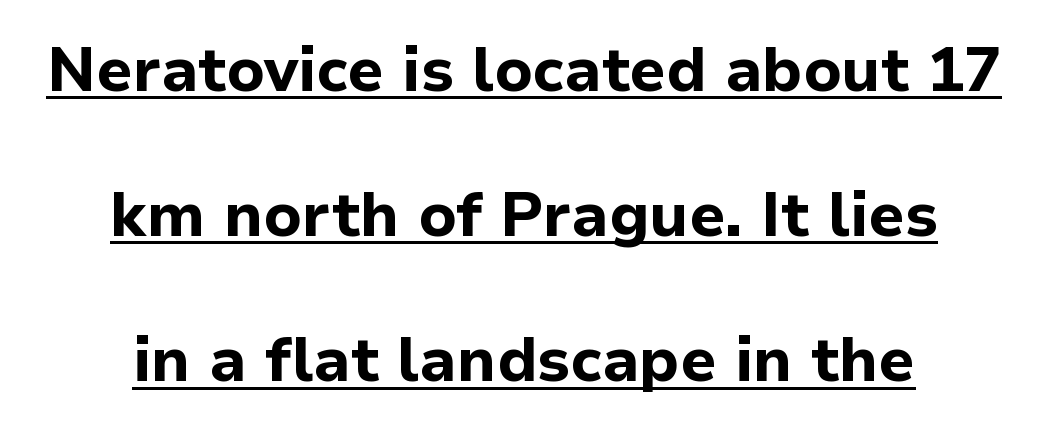
The lines are spread far apart with generous leading. Chunky letters — that's bold for sure. A typesetter would mark this as roman, not italic. Note the varied advance widths — an 'i' is clearly narrower than an 'm'. Look at the tracking — it's just the regular setting, nothing added.
